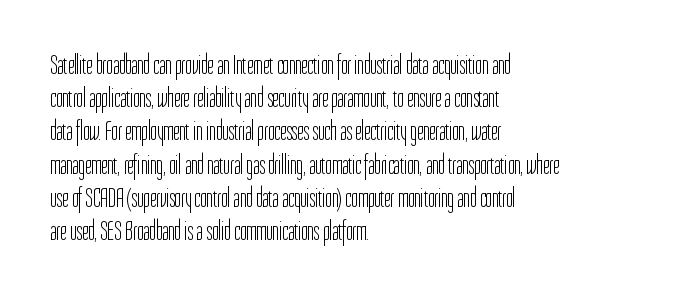
The image shows 27 px text type, upright; set left-aligned, line spacing 1.23x, normal letter spacing, not underlined.
